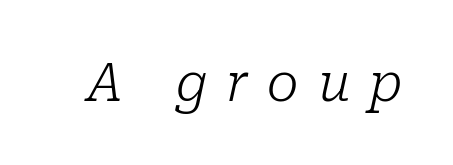
Q: Is the text bold? A: No.
Q: Is the text italic (slanted)? A: Yes, it leans right by about 10 degrees.
Q: Is the typeface a serif or a sans-serif typeface? A: Serif.
Q: Is the text underlined? A: No.
Q: Is the spacing between letters normal or unusually wide? A: Unusually wide.
Q: Width (condensed, normal, or wide)? A: Normal.
Q: Stroke contrast? A: Low.
Q: x-height? A: Medium.
Q: Monospaced? A: No.
